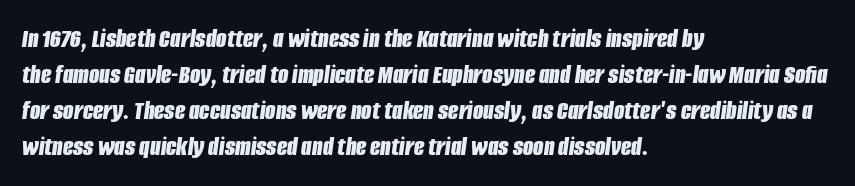
The image shows 27 px bold type, italic (leaning right); set left-aligned, normal line spacing (1.33x), normal letter spacing, not underlined.
